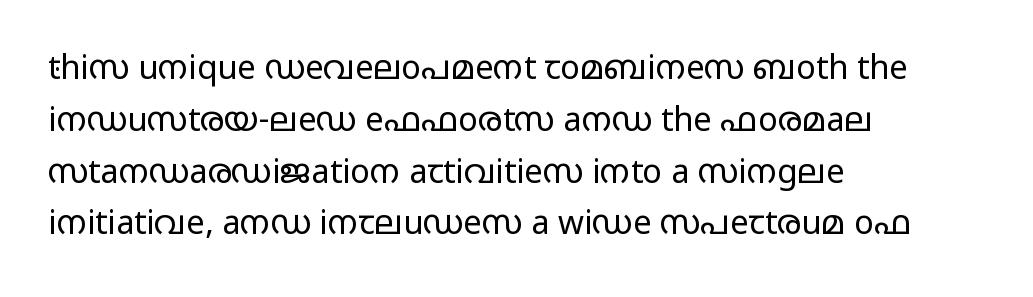
{"serif": "no", "italic": "no", "bold": "no", "weight": "regular", "width": "wide", "stroke_contrast": "low", "x_height": "medium", "monospaced": "no", "underline": "no", "align": "left", "line_spacing": "normal", "line_spacing_ratio": 1.57, "letter_spacing": "normal", "letter_spacing_em": 0.0, "glyph_px": 33}
